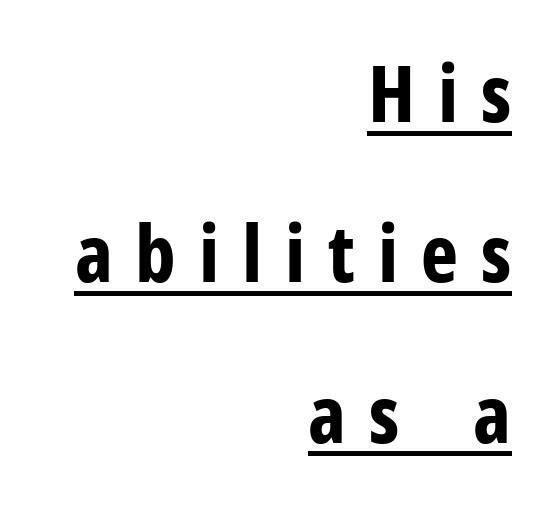
Do the characters align in a grid? No, the font is proportional. The glyphs in this specimen are sans serif. The lettering holds an erect, upright posture throughout. Quick note: interline space is abundant.
